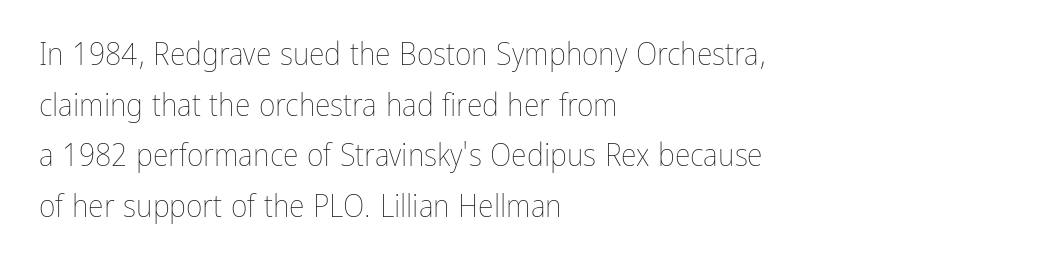
Q: Is the text bold? A: No.
Q: Is the text italic (slanted)? A: No, it is upright.
Q: Is the text underlined? A: No.
Q: How is the paragraph aligned? A: Left-aligned.
Q: Is the spacing between letters normal or unusually wide? A: Normal.
Q: Is the spacing between lines tight, normal or loose? A: Normal.
Q: Width (condensed, normal, or wide)? A: Condensed.
Q: Stroke contrast? A: Low.
Q: x-height? A: Medium.
Q: Monospaced? A: No.
